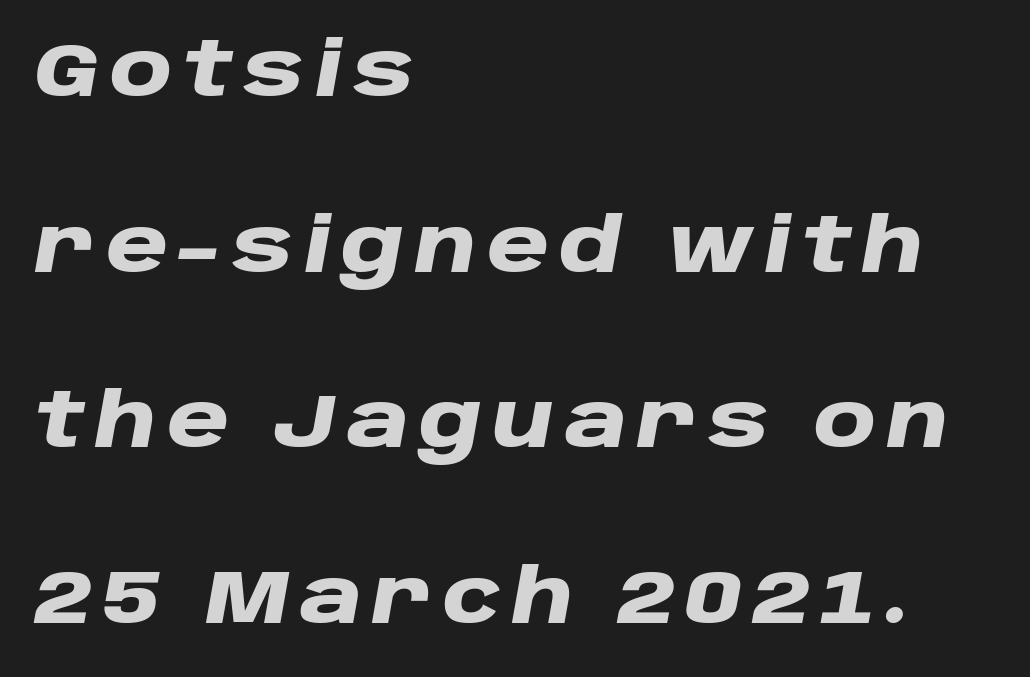
{"italic": "yes", "lean": "right", "slant_degrees": 10, "bold": "yes", "weight": "heavy", "width": "wide", "stroke_contrast": "low", "x_height": "large", "monospaced": "no", "underline": "no", "align": "left", "line_spacing": "loose", "line_spacing_ratio": 2.31, "glyph_px": 76}
